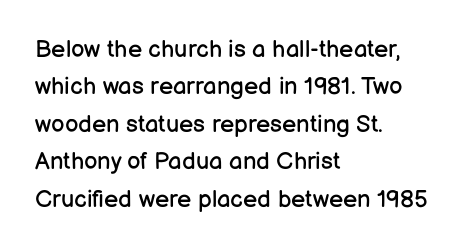
The image shows 24 px text type, upright; set left-aligned, normal line spacing (1.56x), normal letter spacing, not underlined.
